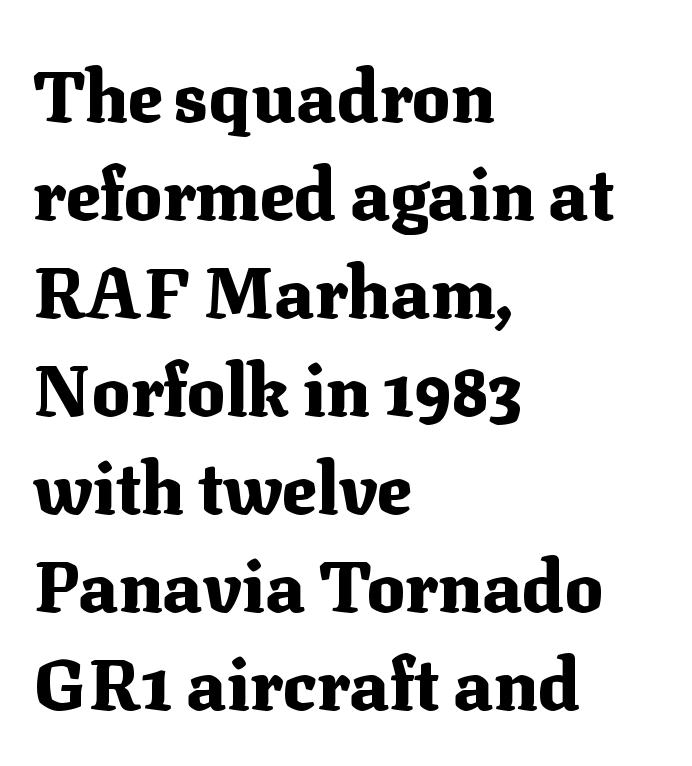
The image shows 71 px heavy serif type, upright; set left-aligned, normal line spacing (1.38x), normal letter spacing, not underlined; medium stroke contrast and a medium x-height.
